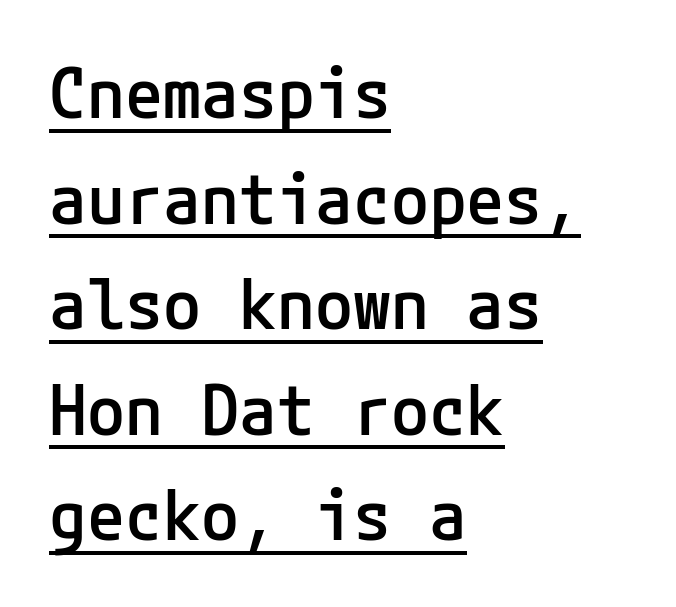
The image shows 69 px semibold sans-serif type, upright; set left-aligned, normal line spacing (1.53x), normal letter spacing, underlined; low stroke contrast and a medium x-height.
